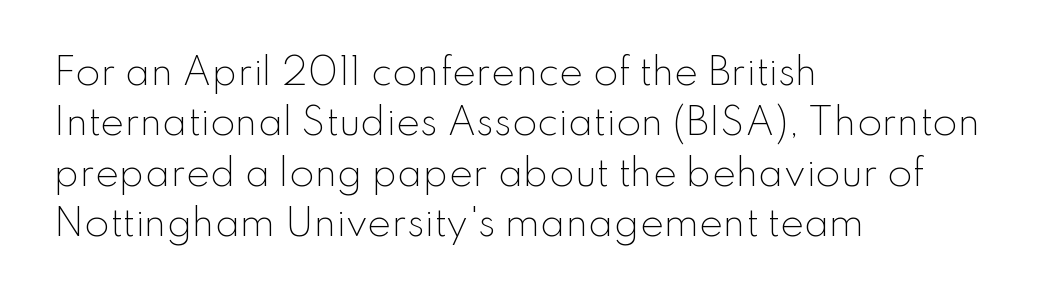
The image shows 36 px light sans-serif type, upright; set left-aligned, normal line spacing (1.4x), normal letter spacing, not underlined; low stroke contrast and a small x-height.
